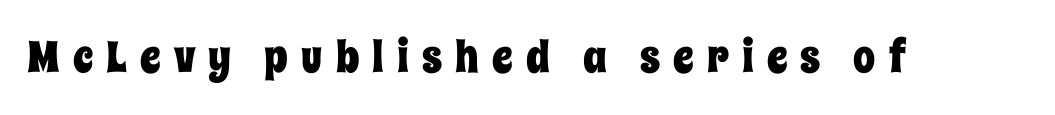
{"italic": "no", "width": "condensed", "stroke_contrast": "low", "x_height": "large", "monospaced": "no", "underline": "no", "letter_spacing": "wide", "letter_spacing_em": 0.3, "glyph_px": 44}
